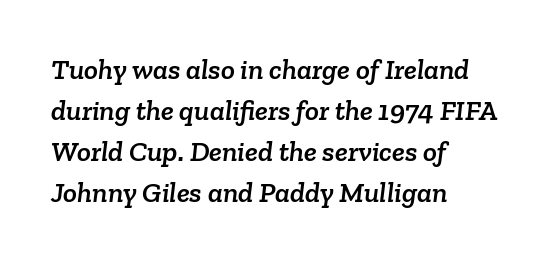
The image shows 29 px serif type; set left-aligned, normal line spacing (1.41x), normal letter spacing, not underlined; low stroke contrast and a medium x-height.
